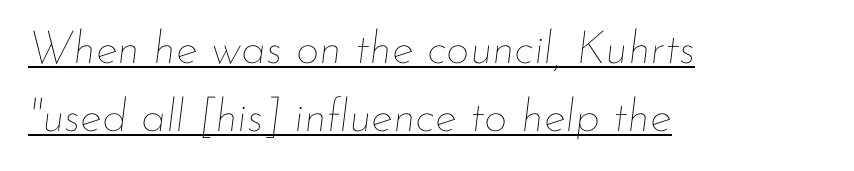
Q: Is the text bold? A: No.
Q: Is the text italic (slanted)? A: Yes, it leans right by about 7 degrees.
Q: Is the text underlined? A: Yes.
Q: How is the paragraph aligned? A: Left-aligned.
Q: Is the spacing between letters normal or unusually wide? A: Normal.
Q: Is the spacing between lines tight, normal or loose? A: Normal.
Q: Width (condensed, normal, or wide)? A: Normal.
Q: Stroke contrast? A: Low.
Q: x-height? A: Small.
Q: Monospaced? A: No.
